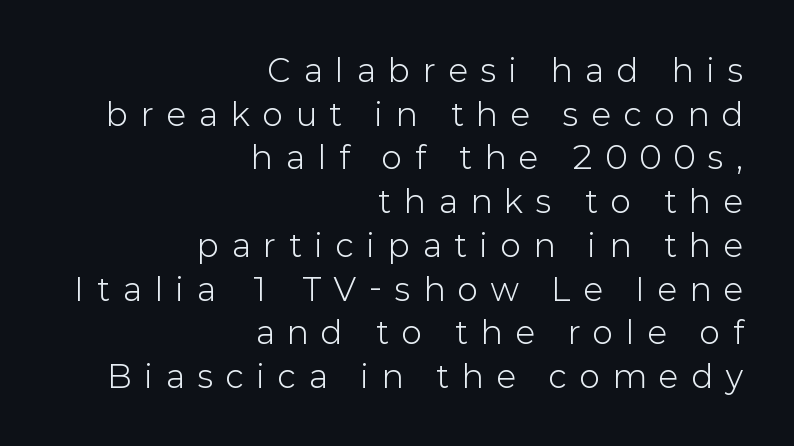
{"serif": "no", "italic": "no", "bold": "no", "weight": "light", "width": "normal", "stroke_contrast": "low", "x_height": "medium", "monospaced": "no", "underline": "no", "align": "right", "line_spacing": "normal", "line_spacing_ratio": 1.41, "letter_spacing": "wide", "letter_spacing_em": 0.43, "glyph_px": 31}
